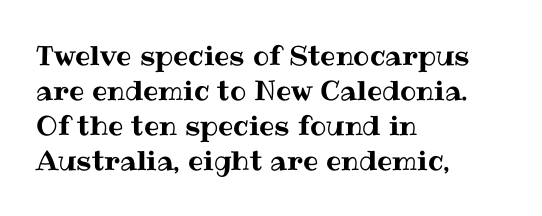
The image shows 27 px text type, upright; set left-aligned, normal line spacing (1.3x), normal letter spacing, not underlined.
